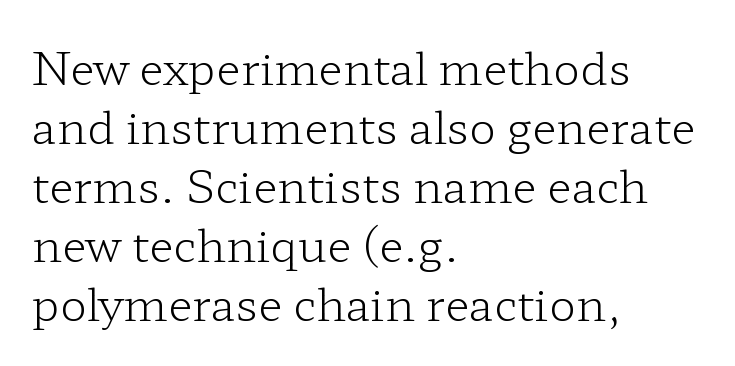
{"serif": "yes", "italic": "no", "bold": "no", "weight": "light", "width": "wide", "stroke_contrast": "low", "x_height": "medium", "monospaced": "no", "underline": "no", "align": "left", "line_spacing": "normal", "line_spacing_ratio": 1.31, "letter_spacing": "normal", "letter_spacing_em": 0.0, "glyph_px": 45}
